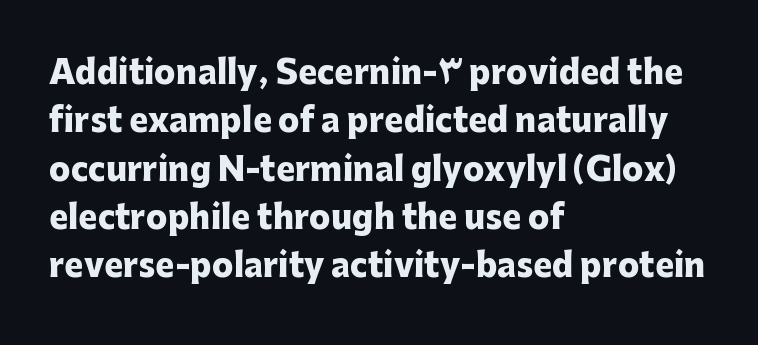
{"serif": "no", "italic": "no", "bold": "yes", "weight": "heavy", "width": "normal", "stroke_contrast": "low", "x_height": "medium", "monospaced": "no", "underline": "no", "align": "left", "line_spacing": "normal", "line_spacing_ratio": 1.51, "letter_spacing": "normal", "letter_spacing_em": 0.0, "glyph_px": 32}
